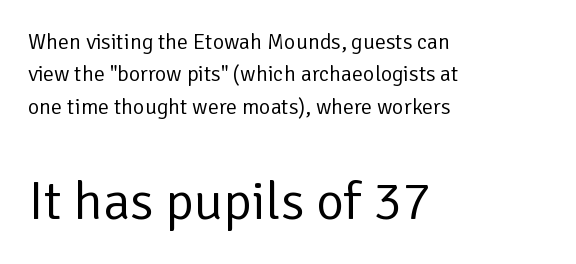
{"serif": "no", "italic": "no", "bold": "no", "weight": "regular", "width": "normal", "stroke_contrast": "low", "x_height": "medium", "monospaced": "no", "underline": "no", "align": "left", "line_spacing": "normal", "line_spacing_ratio": 1.47, "letter_spacing": "normal", "letter_spacing_em": 0.0, "larger_block": "second", "size_ratio": 2.45, "glyph_px": 54}
